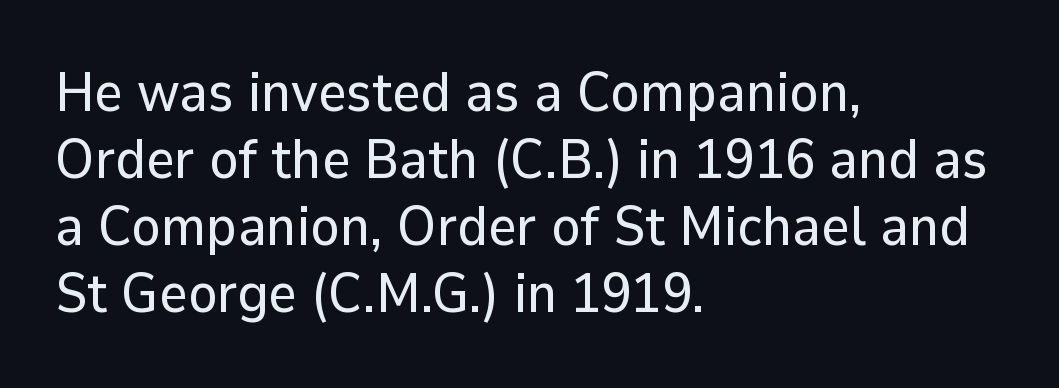
Notice how the stems are strictly vertical — no italics here. Only glyphs here, with clear space below each row. Look at the tracking — it's just the regular setting, nothing added. Spacing verdict: proportional, widths tailored to each character. The letters carry no serifs — their stems end cleanly without finishing strokes. The typesetter chose a ragged-right arrangement here.
